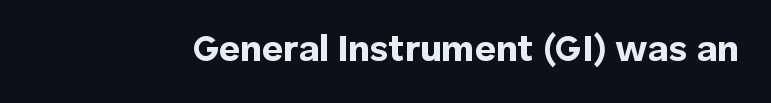
This sample uses plain, unmodified letter spacing. Examine the stroke ends and you'll find no serifs. Spacing verdict: proportional, widths tailored to each character. The specimen reads as upright at a glance.
